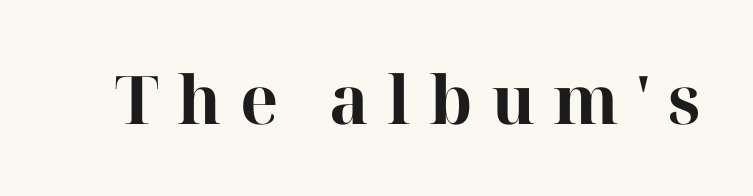
The image shows 67 px bold serif type, upright; set unusually wide letter spacing (+0.27 em), not underlined; high stroke contrast and a medium x-height.
